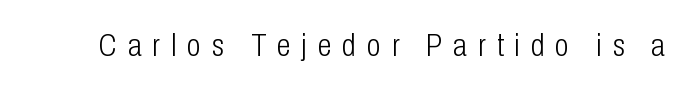
The image shows 32 px light, condensed sans-serif type, upright; set unusually wide letter spacing (+0.34 em), not underlined; low stroke contrast and a medium x-height.
